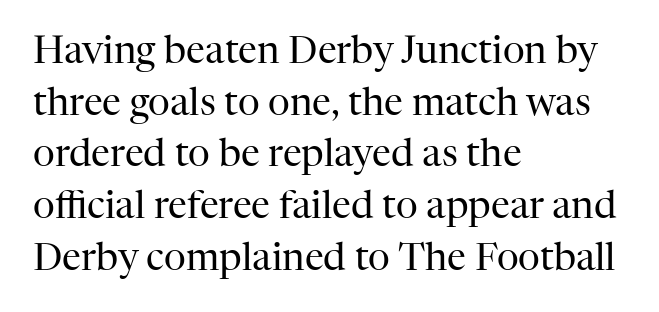
The image shows 38 px regular-weight serif type, upright; set left-aligned, normal line spacing (1.36x), normal letter spacing, not underlined; high stroke contrast and a medium x-height.
